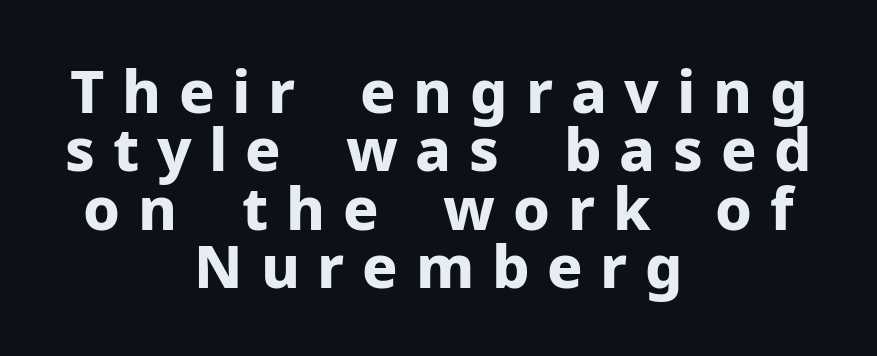
Each new line begins almost immediately beneath the previous one. Summary of weight: heavy, a full bold. Observe the absence of serifs on each vertical stroke in this sample. Alignment: centered.
